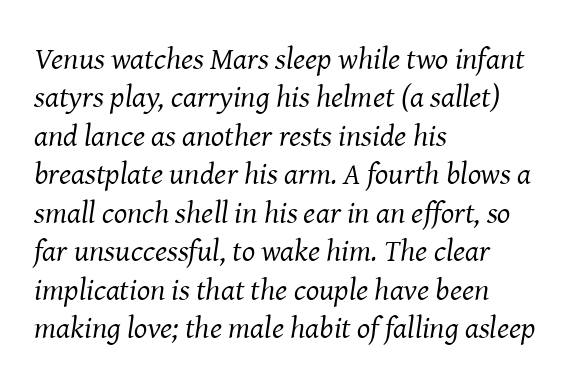
Q: Is the text bold? A: No.
Q: Is the text italic (slanted)? A: Yes, it leans right by about 8 degrees.
Q: Is the typeface a serif or a sans-serif typeface? A: Serif.
Q: Is the text underlined? A: No.
Q: How is the paragraph aligned? A: Left-aligned.
Q: Is the spacing between letters normal or unusually wide? A: Normal.
Q: Width (condensed, normal, or wide)? A: Normal.
Q: Stroke contrast? A: Medium.
Q: x-height? A: Medium.
Q: Monospaced? A: No.
